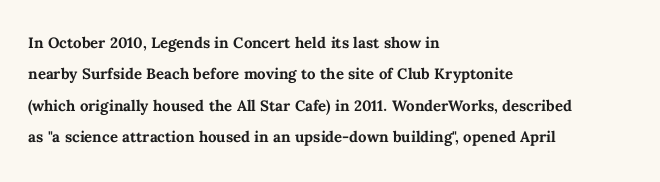
Q: Is the text bold? A: Yes.
Q: Is the text italic (slanted)? A: No, it is upright.
Q: Is the text underlined? A: No.
Q: How is the paragraph aligned? A: Left-aligned.
Q: Is the spacing between letters normal or unusually wide? A: Normal.
Q: Is the spacing between lines tight, normal or loose? A: Normal.
